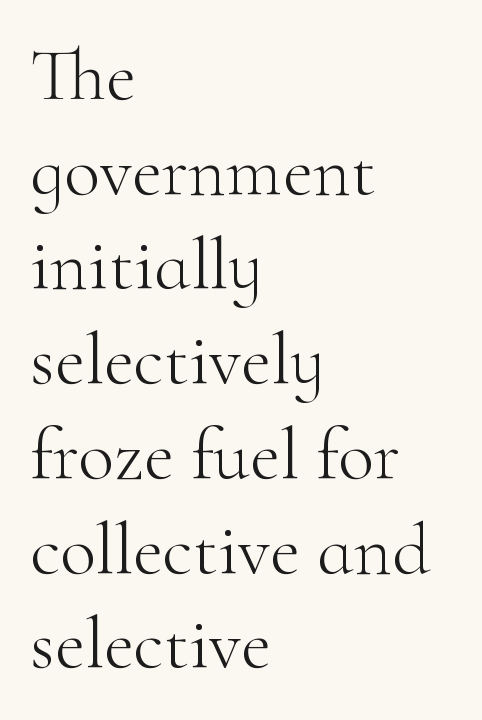
The horizontal fit of the characters is conventional and even. Words float on clear page, feet unadorned. Where is the straight margin? On the left. The characters are drawn with everyday or finer stroke widths.
